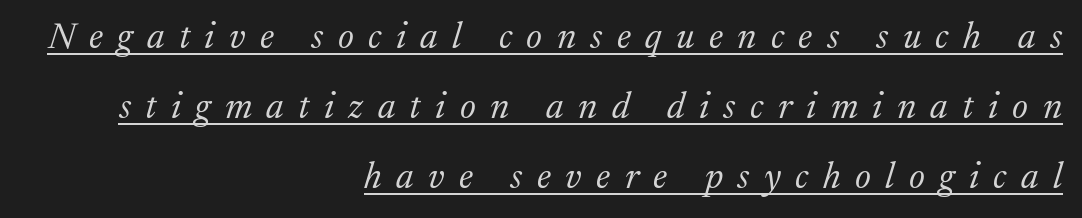
The image shows 37 px light serif type, italic (leaning right); set right-aligned, line spacing 1.89x, unusually wide letter spacing (+0.39 em), underlined; medium stroke contrast and a medium x-height.
